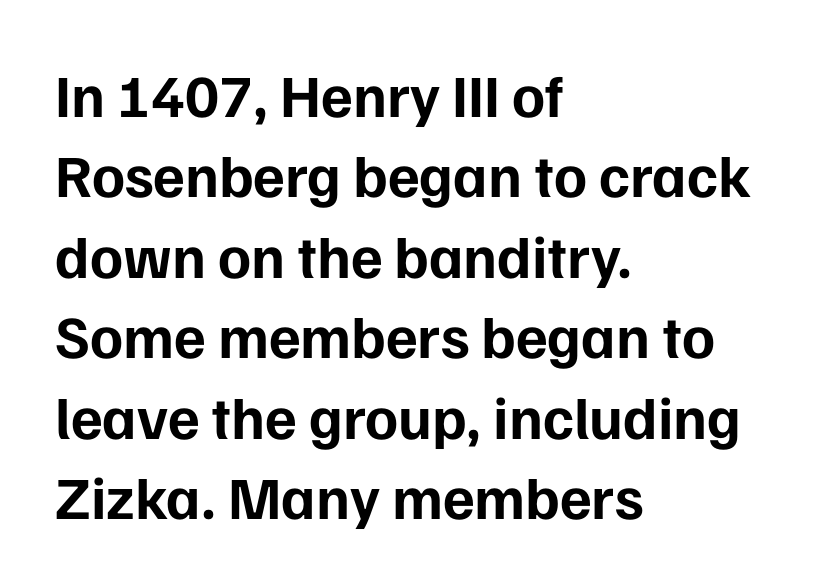
A typesetter would call this leading conventional body-copy spacing. Its strokes are broad and dark, the hallmark of bold type. No extra tracking has been applied to these lines. No feet cap the strokes, marking this as sans-serif type. Here the designer chose a conventional face with non-uniform glyph widths. Upright lettering throughout.
